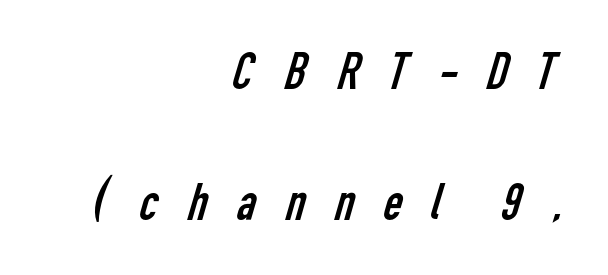
Q: Is the text bold? A: No.
Q: Is the typeface a serif or a sans-serif typeface? A: Sans-serif.
Q: Is the text underlined? A: No.
Q: How is the paragraph aligned? A: Right-aligned.
Q: Is the spacing between letters normal or unusually wide? A: Unusually wide.
Q: Is the spacing between lines tight, normal or loose? A: Loose.
Q: Width (condensed, normal, or wide)? A: Condensed.
Q: Stroke contrast? A: Low.
Q: x-height? A: Medium.
Q: Monospaced? A: No.
